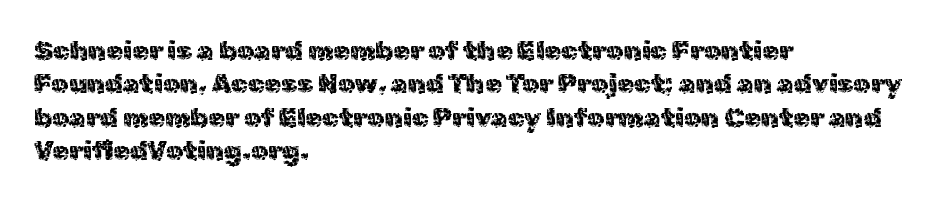
Q: Is the text italic (slanted)? A: No, it is upright.
Q: Is the text underlined? A: No.
Q: How is the paragraph aligned? A: Left-aligned.
Q: Is the spacing between letters normal or unusually wide? A: Normal.
